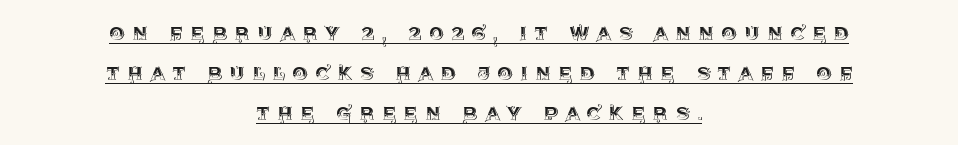
{"italic": "no", "underline": "yes", "align": "center", "line_spacing": "normal", "line_spacing_ratio": 1.67, "letter_spacing": "wide", "letter_spacing_em": 0.31, "glyph_px": 24}
